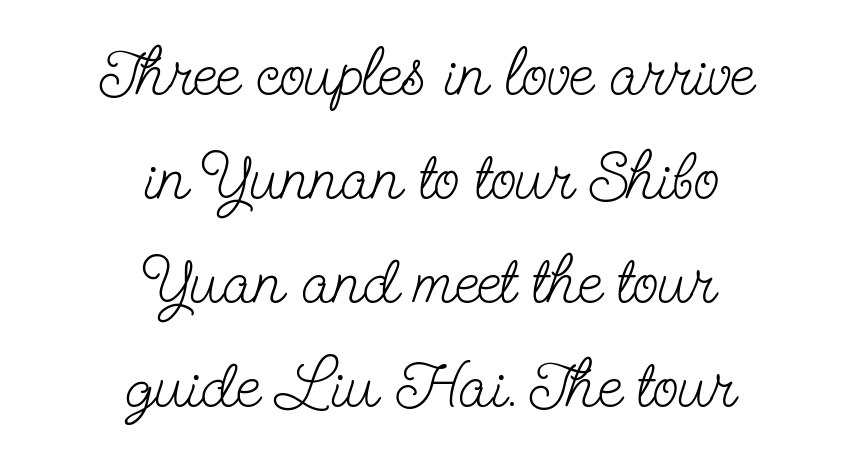
The image shows 68 px light, condensed serif type; set centered, normal line spacing (1.53x), normal letter spacing, not underlined; low stroke contrast and a small x-height.
